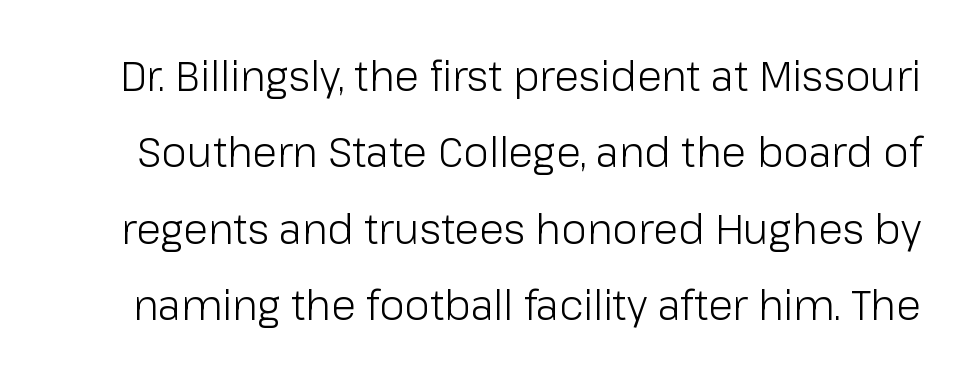
Q: Is the text bold? A: No.
Q: Is the text italic (slanted)? A: No, it is upright.
Q: Is the typeface a serif or a sans-serif typeface? A: Sans-serif.
Q: Is the text underlined? A: No.
Q: Is the spacing between letters normal or unusually wide? A: Normal.
Q: Width (condensed, normal, or wide)? A: Normal.
Q: Stroke contrast? A: Low.
Q: x-height? A: Medium.
Q: Monospaced? A: No.
